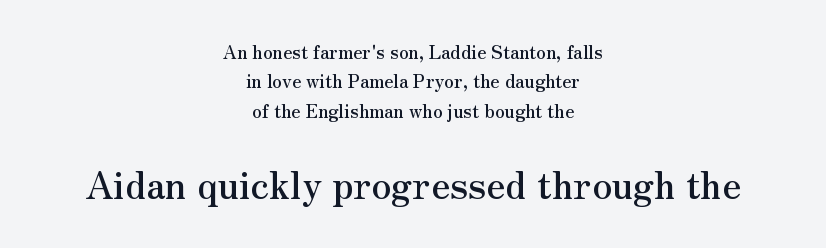
Think of a printed novel: that variable character pitch is what you see here. Honestly, there is no underline to notice here at all. The rows are spaced the way most documents space them. Unlike italic type, these characters show no tilt at all. Short note: letters normally spaced.
